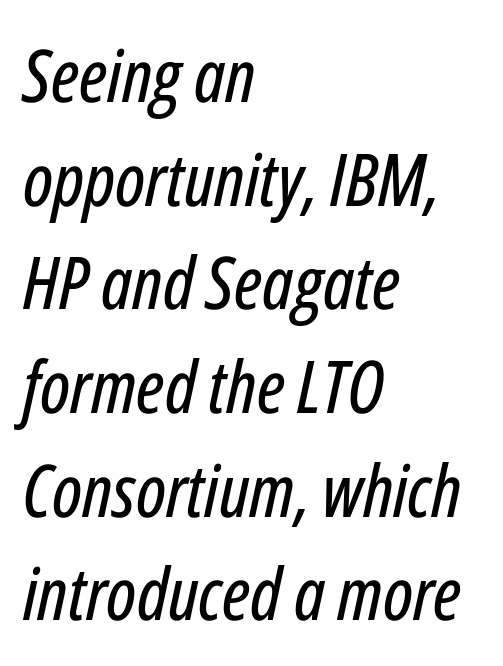
The image shows 73 px condensed type, italic (leaning right); set left-aligned, normal line spacing (1.42x), normal letter spacing, not underlined; low stroke contrast and a medium x-height.
